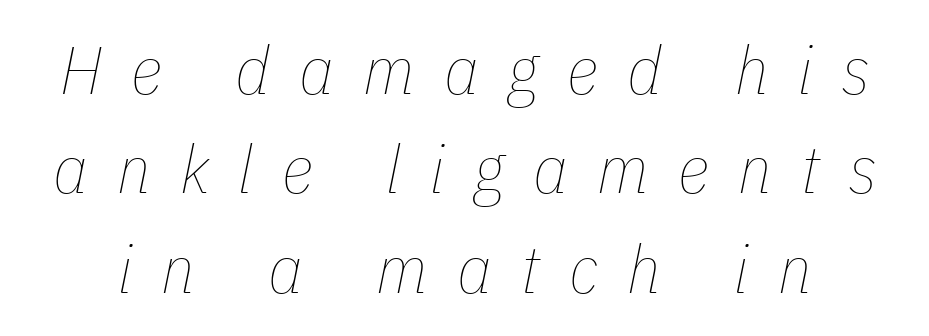
The image shows 68 px thin, condensed type, italic (leaning right); set normal line spacing (1.46x), unusually wide letter spacing (+0.43 em), not underlined; low stroke contrast and a medium x-height.
